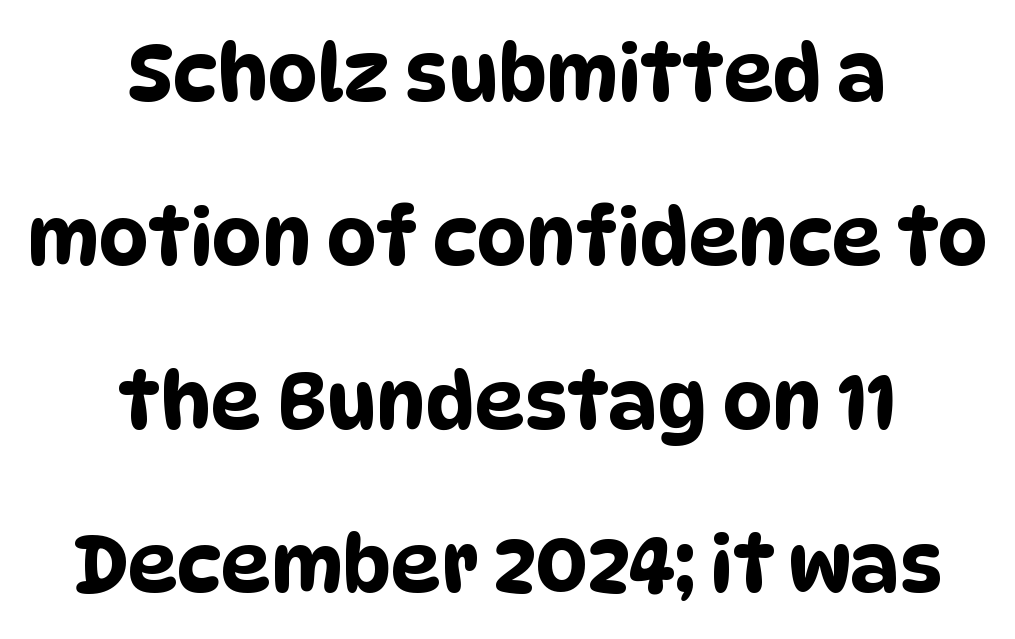
The image shows 78 px condensed sans-serif type; set centered, loose line spacing (2.1x), normal letter spacing, not underlined; low stroke contrast and a large x-height.
